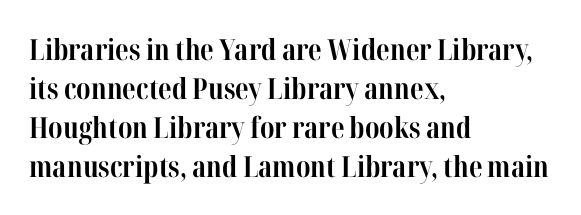
The image shows 29 px bold, condensed serif type, upright; set left-aligned, normal line spacing (1.34x), normal letter spacing, not underlined; high stroke contrast and a medium x-height.
